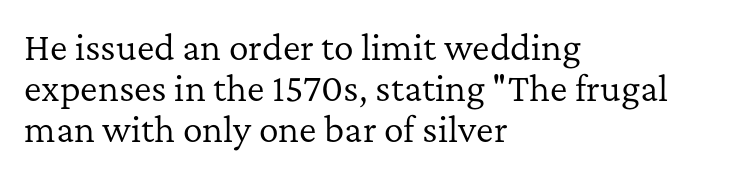
Q: Is the text bold? A: No.
Q: Is the text italic (slanted)? A: No, it is upright.
Q: Is the typeface a serif or a sans-serif typeface? A: Serif.
Q: Is the text underlined? A: No.
Q: How is the paragraph aligned? A: Left-aligned.
Q: Is the spacing between letters normal or unusually wide? A: Normal.
Q: Is the spacing between lines tight, normal or loose? A: Normal.
Q: Width (condensed, normal, or wide)? A: Normal.
Q: Stroke contrast? A: Low.
Q: x-height? A: Medium.
Q: Monospaced? A: No.
